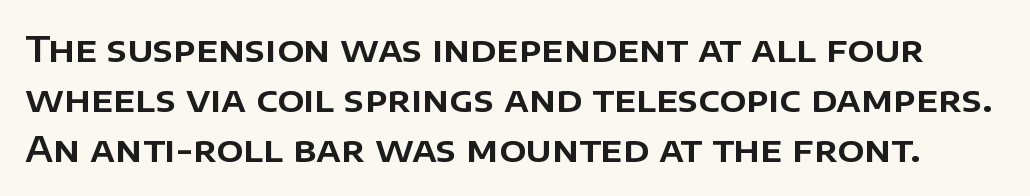
{"serif": "no", "italic": "no", "width": "normal", "stroke_contrast": "low", "x_height": "large", "monospaced": "no", "underline": "no", "line_spacing": "normal", "line_spacing_ratio": 1.43, "letter_spacing": "normal", "letter_spacing_em": 0.0, "glyph_px": 35}
